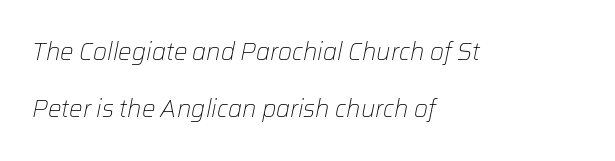
Q: Is the text bold? A: No.
Q: Is the text italic (slanted)? A: Yes, it leans right by about 12 degrees.
Q: Is the text underlined? A: No.
Q: How is the paragraph aligned? A: Left-aligned.
Q: Is the spacing between letters normal or unusually wide? A: Normal.
Q: Is the spacing between lines tight, normal or loose? A: Loose.
